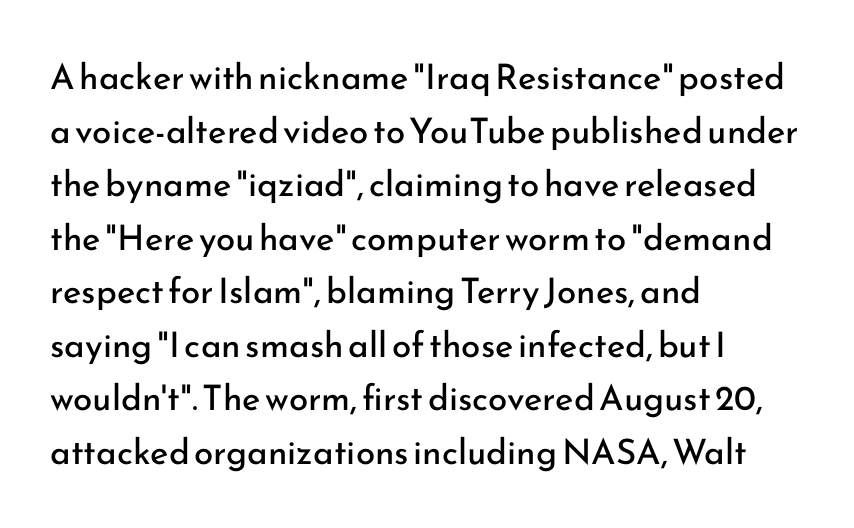
The space directly below the letters is spotless. Each letter keeps its own natural width here, so spacing adapts to shape. Whoever set this chose a conventional vertical rhythm. Letterform terminals end flat and unadorned throughout the passage. If you drew a ruler down the left edge, every line would touch it. A typesetter would mark this as roman, not italic.
